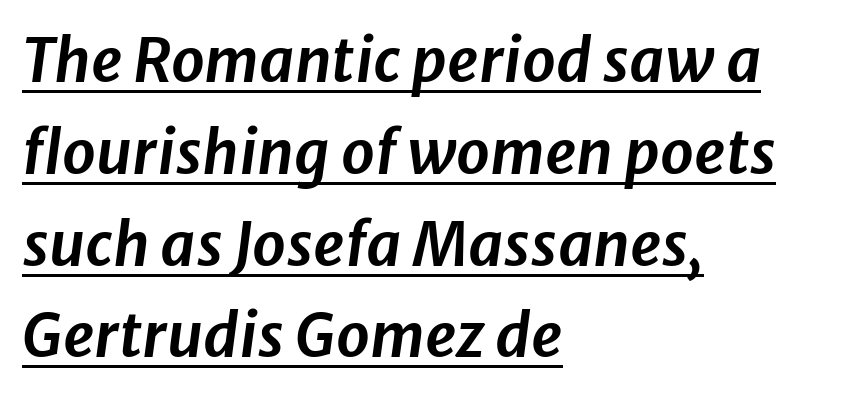
The image shows 60 px text type, italic (leaning right); set left-aligned, normal line spacing (1.53x), normal letter spacing, underlined; low stroke contrast and a medium x-height.
